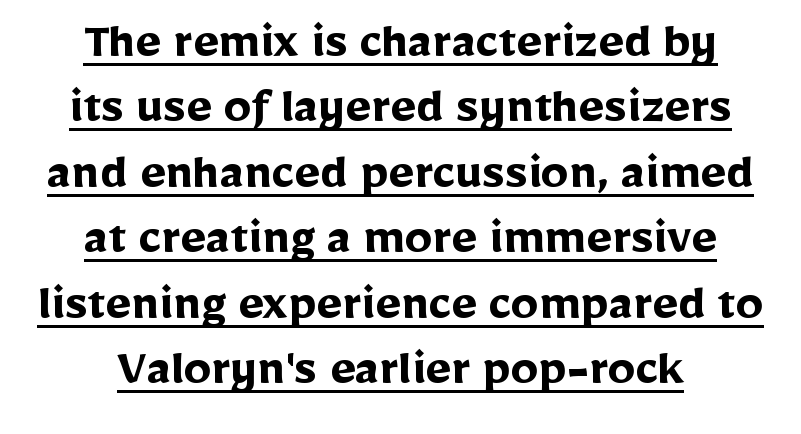
Q: Is the text bold? A: Yes.
Q: Is the text italic (slanted)? A: No, it is upright.
Q: Is the typeface a serif or a sans-serif typeface? A: Sans-serif.
Q: Is the text underlined? A: Yes.
Q: How is the paragraph aligned? A: Centered.
Q: Is the spacing between letters normal or unusually wide? A: Normal.
Q: Width (condensed, normal, or wide)? A: Normal.
Q: Stroke contrast? A: Low.
Q: x-height? A: Medium.
Q: Monospaced? A: No.
